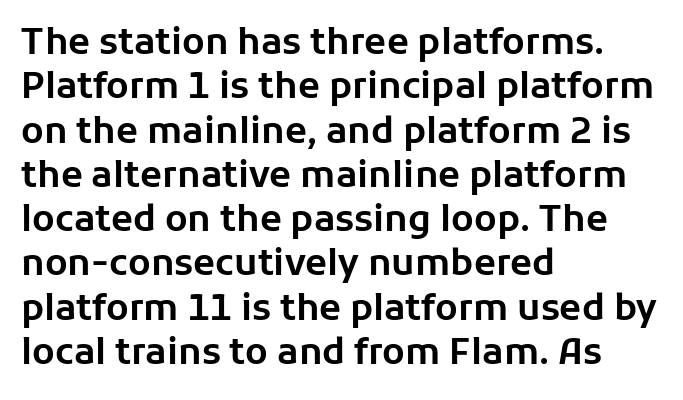
{"serif": "no", "italic": "no", "width": "normal", "stroke_contrast": "low", "x_height": "medium", "monospaced": "no", "underline": "no", "align": "left", "line_spacing_ratio": 1.23, "letter_spacing": "normal", "letter_spacing_em": 0.0, "glyph_px": 36}
